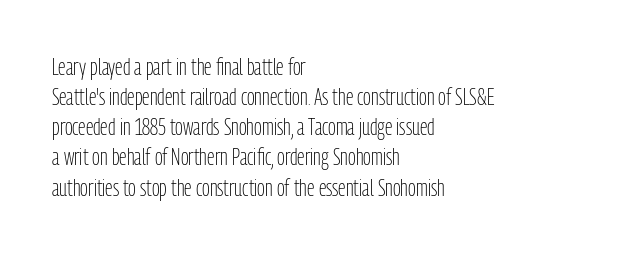
The image shows 23 px text type, upright; set left-aligned, normal line spacing (1.31x), normal letter spacing, not underlined.
